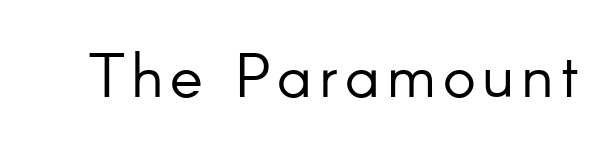
The rendering uses natural spacing where letterforms have individual widths. Letters rest on an invisible, unmarked baseline. The letters stand straight up with perfectly vertical stems. Observe the absence of serifs on each vertical stroke in this sample. These glyphs show unthickened strokes, regular width or finer.
